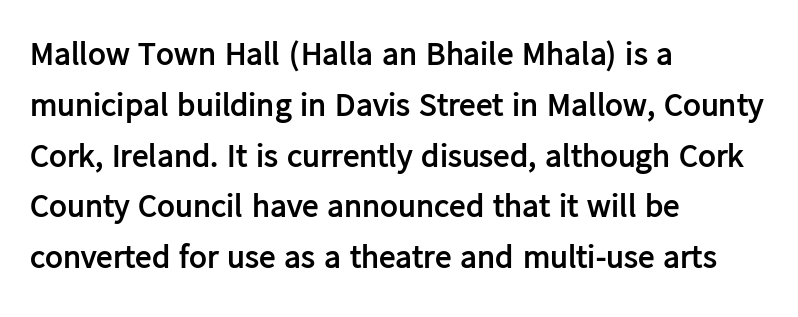
The passage is arranged the way most books set body copy — flush left. The passage shown has conventional tracking throughout. Typesetter's note: full bold, strokes at maximum text heaviness. When letters stand straight like this, we call the style roman or upright. Regarding leading, the lines here are spaced in the standard way. The passage shown is typed in a proportional face where columns would drift.
